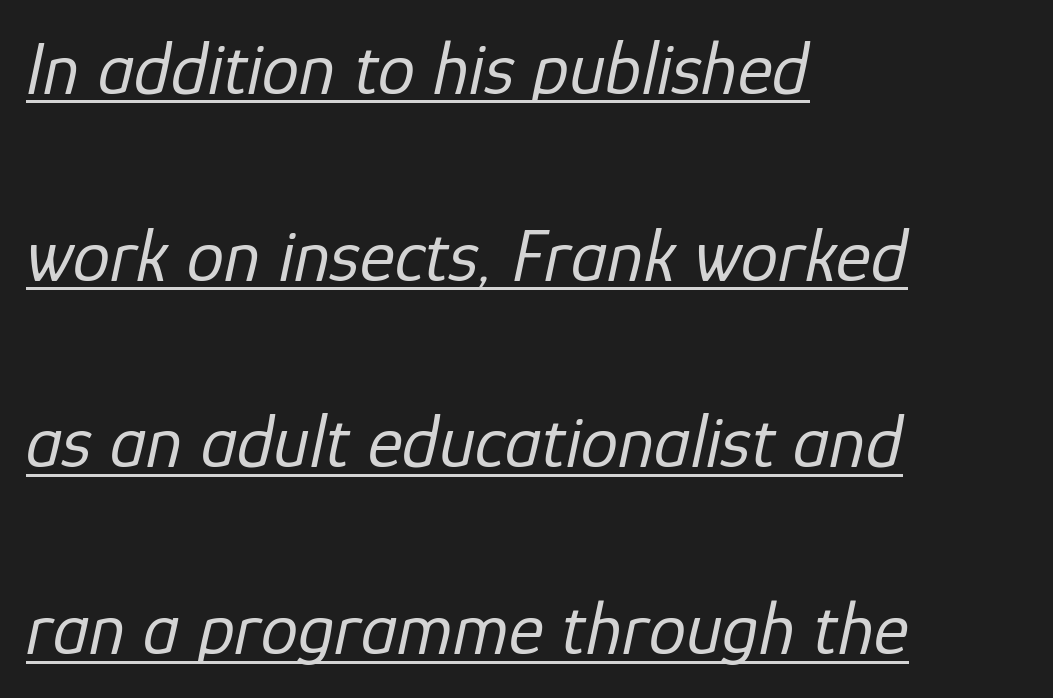
{"italic": "yes", "lean": "right", "slant_degrees": 12, "bold": "no", "weight": "regular", "width": "normal", "stroke_contrast": "low", "x_height": "medium", "monospaced": "no", "underline": "yes", "align": "left", "line_spacing": "loose", "line_spacing_ratio": 2.49, "letter_spacing": "normal", "letter_spacing_em": 0.0, "glyph_px": 75}
